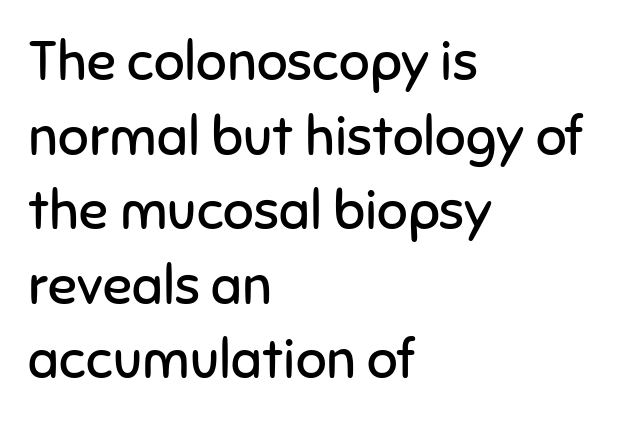
{"serif": "no", "italic": "no", "bold": "no", "weight": "regular", "width": "normal", "stroke_contrast": "low", "x_height": "medium", "monospaced": "no", "underline": "no", "align": "left", "line_spacing": "normal", "line_spacing_ratio": 1.38, "letter_spacing": "normal", "letter_spacing_em": 0.0, "glyph_px": 54}
